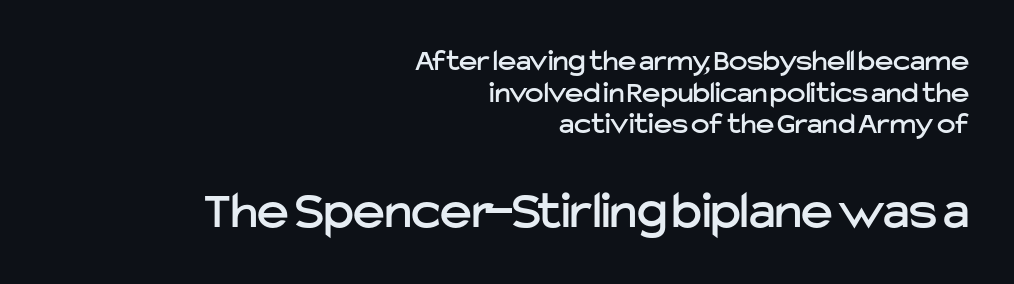
The image shows 54 px sans-serif type, upright; set right-aligned, tight line spacing (1.02x), normal letter spacing, not underlined; the second (bottom) block is 1.74x larger; low stroke contrast and a medium x-height.
